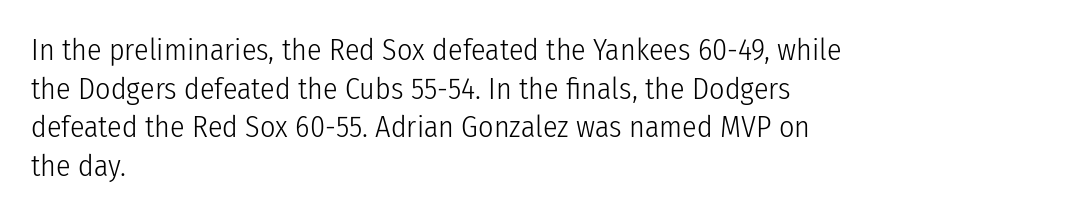
{"serif": "no", "italic": "no", "bold": "no", "weight": "light", "width": "condensed", "stroke_contrast": "low", "x_height": "medium", "monospaced": "no", "underline": "no", "align": "left", "line_spacing": "normal", "line_spacing_ratio": 1.29, "letter_spacing": "normal", "letter_spacing_em": 0.0, "glyph_px": 30}
